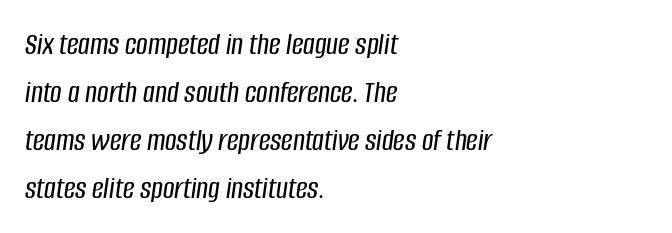
Q: Is the text italic (slanted)? A: Yes, it leans right by about 8 degrees.
Q: Is the text underlined? A: No.
Q: How is the paragraph aligned? A: Left-aligned.
Q: Is the spacing between letters normal or unusually wide? A: Normal.
Q: Is the spacing between lines tight, normal or loose? A: Normal.
Q: Width (condensed, normal, or wide)? A: Condensed.
Q: Stroke contrast? A: Low.
Q: x-height? A: Large.
Q: Monospaced? A: No.
